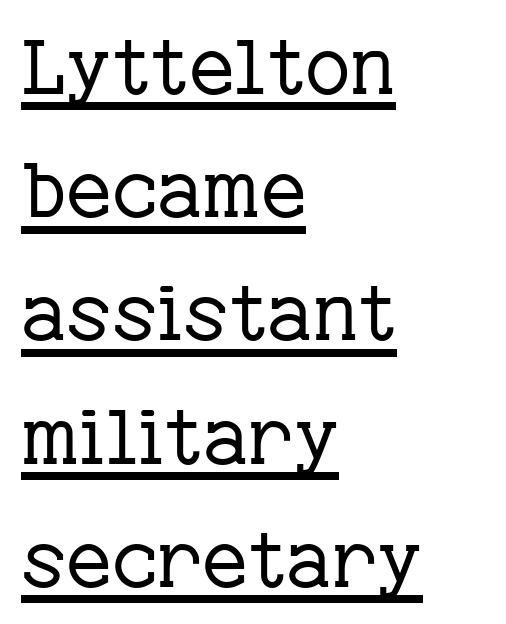
The image shows 78 px regular-weight serif type, upright; set left-aligned, normal line spacing (1.58x), normal letter spacing, underlined; low stroke contrast and a medium x-height.
